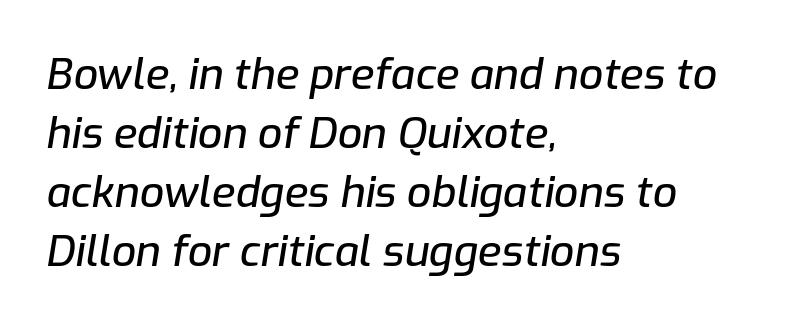
The image shows 43 px text type, italic (leaning right); set left-aligned, normal line spacing (1.37x), normal letter spacing, not underlined; low stroke contrast and a medium x-height.
